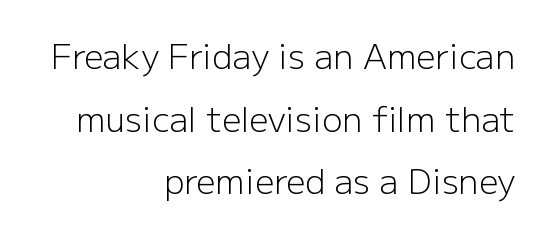
{"serif": "no", "italic": "no", "bold": "no", "weight": "light", "width": "normal", "stroke_contrast": "low", "x_height": "medium", "monospaced": "no", "underline": "no", "align": "right", "line_spacing_ratio": 1.84, "letter_spacing": "normal", "letter_spacing_em": 0.0, "glyph_px": 34}
